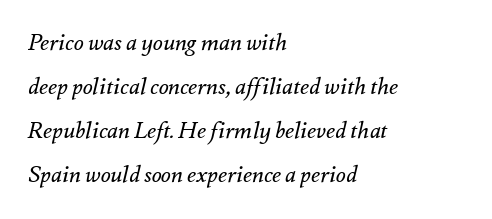
Honestly, the rows look like they've been pulled way apart. Glyph-to-glyph distance matches everyday printed text. Check the space under the baseline: it is left empty. Does the copy run flush right? No — it runs flush left. These lines were composed using italics. Heft: none added — not bold.
